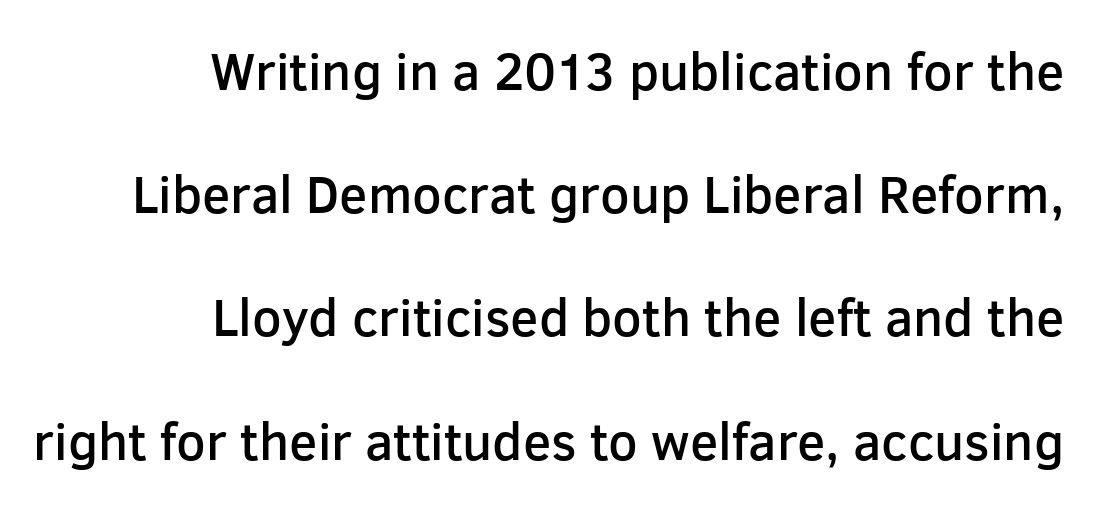
{"serif": "no", "italic": "no", "bold": "semi", "weight": "semibold", "width": "normal", "stroke_contrast": "low", "x_height": "medium", "monospaced": "no", "underline": "no", "align": "right", "line_spacing": "loose", "line_spacing_ratio": 2.37, "letter_spacing": "normal", "letter_spacing_em": 0.0, "glyph_px": 52}
